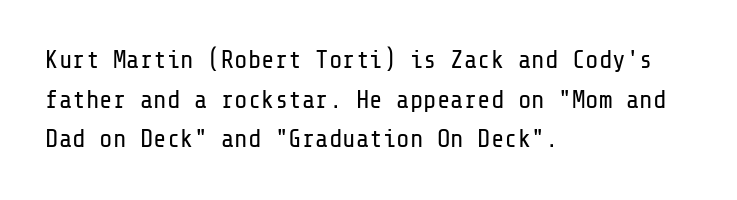
The image shows 25 px text type, upright; set left-aligned, normal line spacing (1.59x), normal letter spacing, not underlined.
